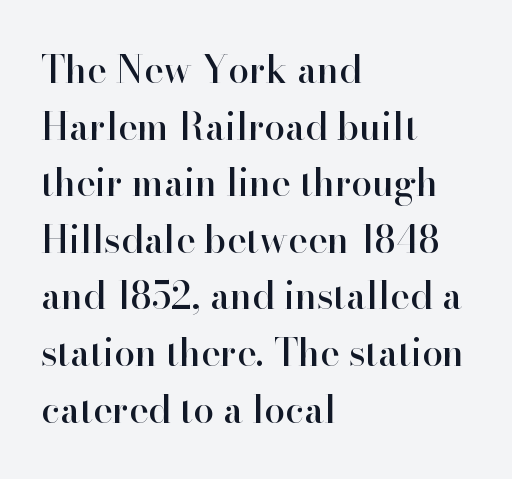
{"serif": "yes", "italic": "no", "width": "normal", "stroke_contrast": "high", "x_height": "small", "monospaced": "no", "underline": "no", "align": "left", "line_spacing": "normal", "line_spacing_ratio": 1.53, "letter_spacing": "normal", "letter_spacing_em": 0.0, "glyph_px": 37}
